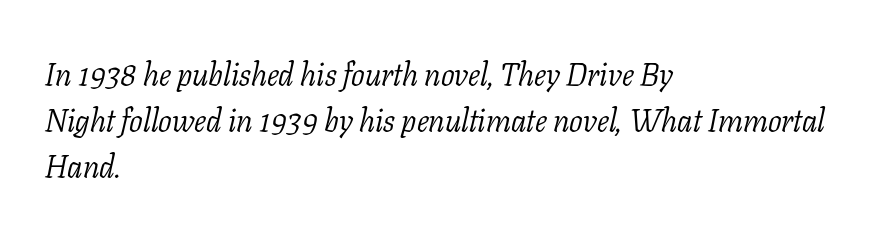
{"serif": "yes", "italic": "yes", "lean": "right", "slant_degrees": 11, "bold": "no", "weight": "light", "width": "normal", "stroke_contrast": "low", "x_height": "medium", "monospaced": "no", "underline": "no", "align": "left", "line_spacing": "normal", "line_spacing_ratio": 1.43, "letter_spacing": "normal", "letter_spacing_em": 0.0, "glyph_px": 32}
